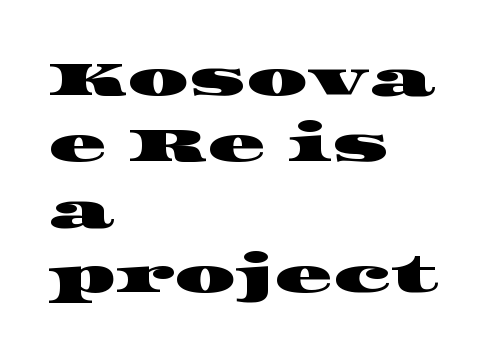
The glyphs in this specimen are seriffed. Evenly set lines give the paragraph a standard silhouette. Tracking value appears to be zero — textbook default spacing. The passage shown is not underscored anywhere. Here the designer chose a conventional face with non-uniform glyph widths.
